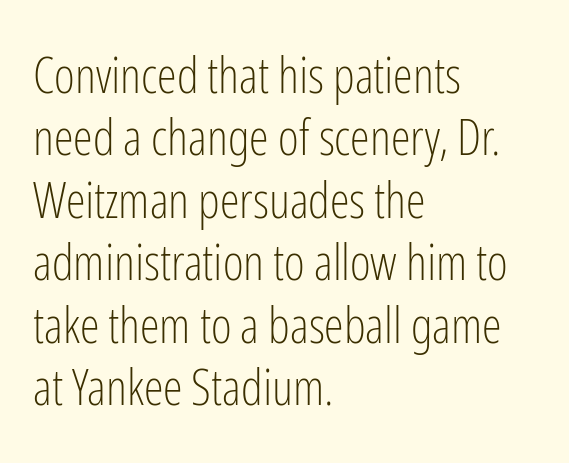
Q: Is the text bold? A: No.
Q: Is the text italic (slanted)? A: No, it is upright.
Q: Is the typeface a serif or a sans-serif typeface? A: Sans-serif.
Q: Is the text underlined? A: No.
Q: How is the paragraph aligned? A: Left-aligned.
Q: Is the spacing between letters normal or unusually wide? A: Normal.
Q: Is the spacing between lines tight, normal or loose? A: Normal.
Q: Width (condensed, normal, or wide)? A: Condensed.
Q: Stroke contrast? A: Low.
Q: x-height? A: Medium.
Q: Monospaced? A: No.
